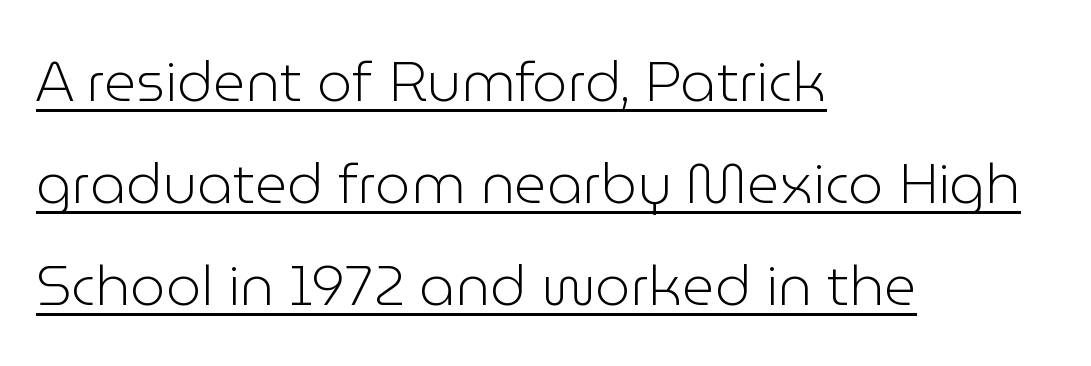
{"serif": "no", "italic": "no", "bold": "no", "weight": "light", "width": "normal", "stroke_contrast": "low", "x_height": "medium", "monospaced": "no", "underline": "yes", "align": "left", "line_spacing_ratio": 1.82, "letter_spacing": "normal", "letter_spacing_em": 0.0, "glyph_px": 56}
